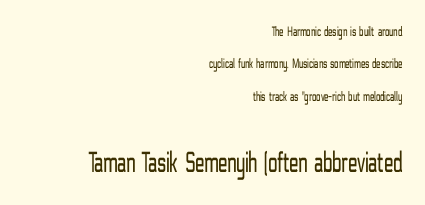
The image shows 30 px light, condensed sans-serif type, upright; set right-aligned, loose line spacing (2.31x), normal letter spacing, not underlined; the second (bottom) block is 2.14x larger; low stroke contrast and a medium x-height.
